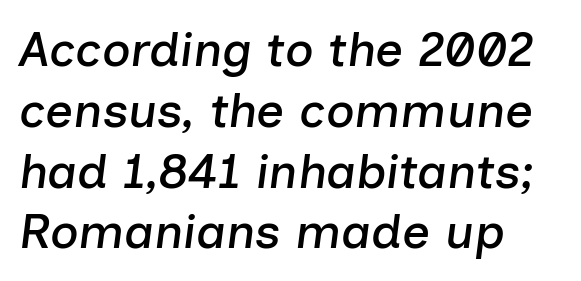
Q: Is the text italic (slanted)? A: Yes, it leans right by about 7 degrees.
Q: Is the text underlined? A: No.
Q: How is the paragraph aligned? A: Left-aligned.
Q: Is the spacing between letters normal or unusually wide? A: Normal.
Q: Width (condensed, normal, or wide)? A: Normal.
Q: Stroke contrast? A: Low.
Q: x-height? A: Medium.
Q: Monospaced? A: No.
